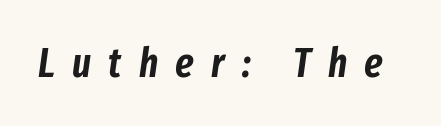
The face used here has a pronounced slope to its letters. Quick note: underline off. Each letter keeps its own natural width here, so spacing adapts to shape. This sample uses expanded letter spacing, leaving extra air between glyphs.
